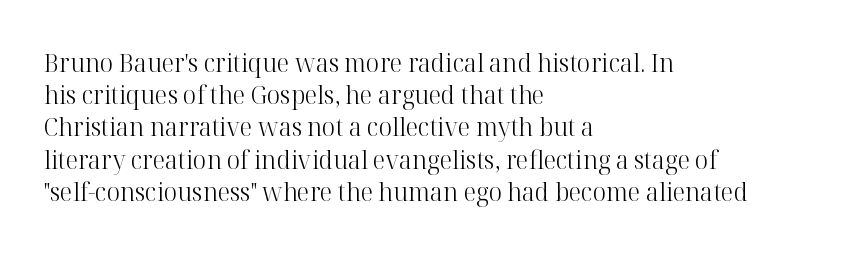
Q: Is the text bold? A: No.
Q: Is the text italic (slanted)? A: No, it is upright.
Q: Is the text underlined? A: No.
Q: How is the paragraph aligned? A: Left-aligned.
Q: Is the spacing between letters normal or unusually wide? A: Normal.
